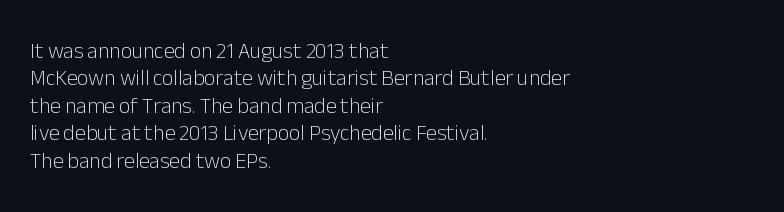
The image shows 22 px text type, upright; set left-aligned, normal line spacing (1.25x), normal letter spacing, not underlined.
